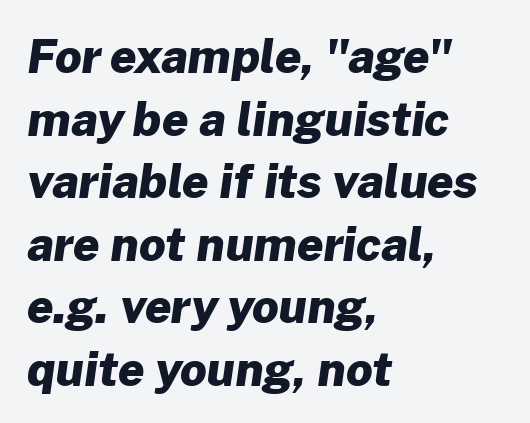
Q: Is the text bold? A: Yes.
Q: Is the typeface a serif or a sans-serif typeface? A: Sans-serif.
Q: Is the text underlined? A: No.
Q: How is the paragraph aligned? A: Left-aligned.
Q: Is the spacing between letters normal or unusually wide? A: Normal.
Q: Is the spacing between lines tight, normal or loose? A: Normal.
Q: Width (condensed, normal, or wide)? A: Normal.
Q: Stroke contrast? A: Low.
Q: x-height? A: Medium.
Q: Monospaced? A: No.
